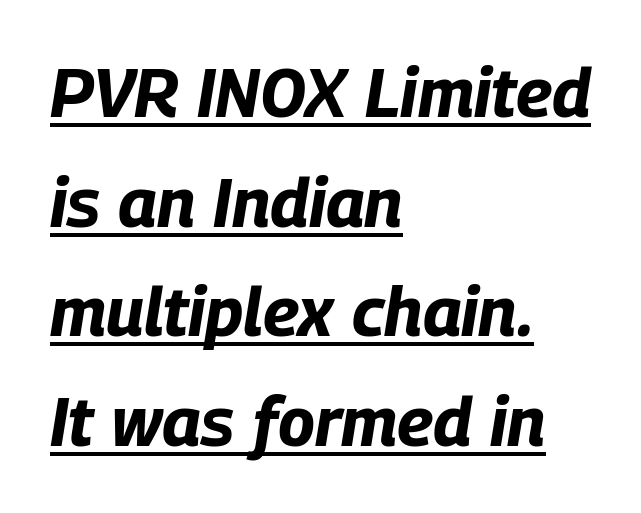
Here the designer chose a conventional face with non-uniform glyph widths. This block has exactly the height ordinary leading produces. Designer's note — italics engaged. As a designer I'd log this as weight 700, bold. A continuous stroke trails under the words, as in a hyperlink. Reading down the block, your eye returns to a fixed left position each line.
